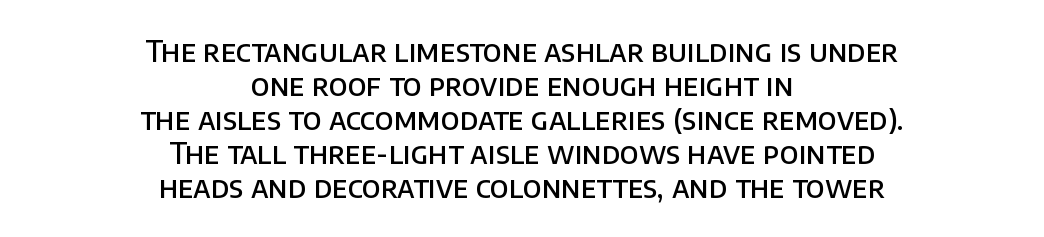
These lines are rendered in a variable-pitch font. Upright lettering throughout. A sans-serif font was chosen for this passage. Characters follow at the spacing the type designer built in. Typographic density is moderately raised because the face is semibold.
